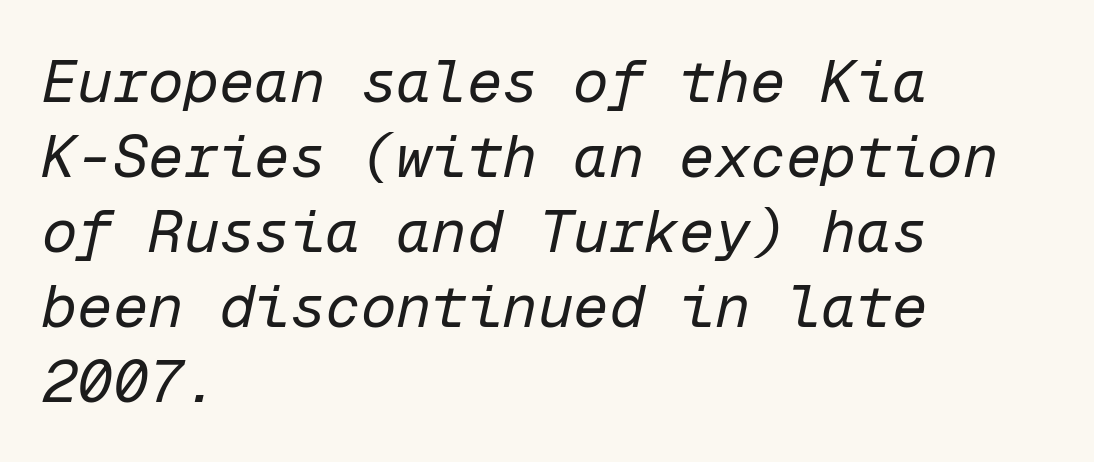
The letters march in equal steps, a hallmark of fixed-pitch type. Heft: none added — not bold. The letterforms sit shoulder to shoulder at normal distance. How would I describe the line gaps? Plain and ordinary. The axis of the letterforms is tilted away from vertical. The space directly below the letters is spotless.
